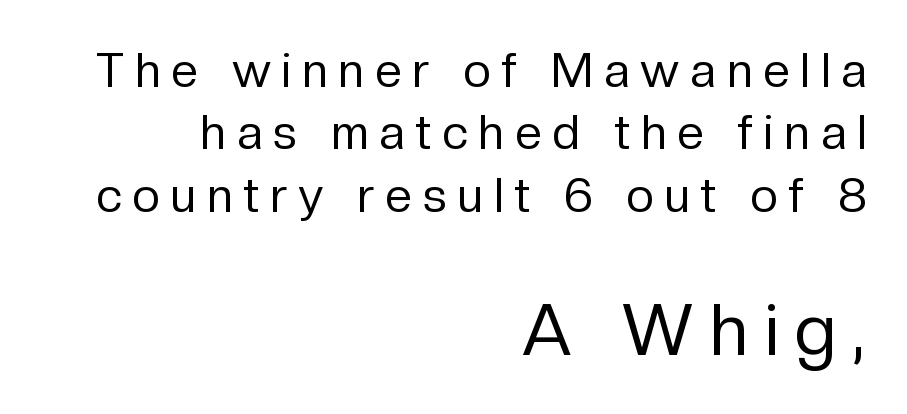
Q: Is the text bold? A: No.
Q: Is the text italic (slanted)? A: No, it is upright.
Q: Is the typeface a serif or a sans-serif typeface? A: Sans-serif.
Q: Is the text underlined? A: No.
Q: How is the paragraph aligned? A: Right-aligned.
Q: Is the spacing between letters normal or unusually wide? A: Unusually wide.
Q: Is the spacing between lines tight, normal or loose? A: Normal.
Q: Which block of text is set in a larger size, the first (top) or the second (bottom)? A: The second (bottom) one.
Q: Width (condensed, normal, or wide)? A: Normal.
Q: Stroke contrast? A: Low.
Q: x-height? A: Medium.
Q: Monospaced? A: No.
